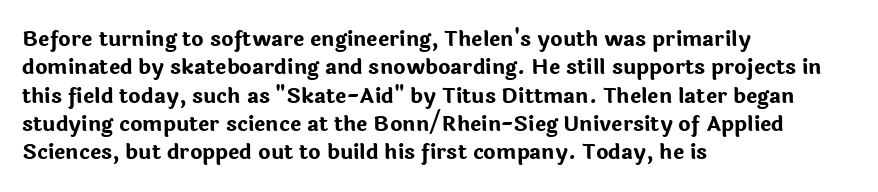
The lines in this sample share a left origin and differ only in where they stop. The block of text has a typical density, with ordinary space between rows. Posture: upright roman. The characters look thick and weighty, a clear bold. Letters rest on an invisible, unmarked baseline. There is no visible air inserted between adjacent glyphs.
